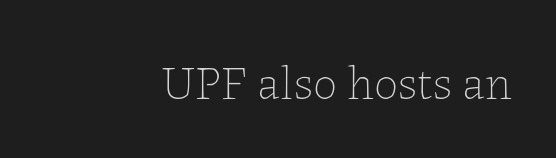
The image shows 48 px thin type, upright; set normal letter spacing, not underlined; low stroke contrast and a medium x-height.
